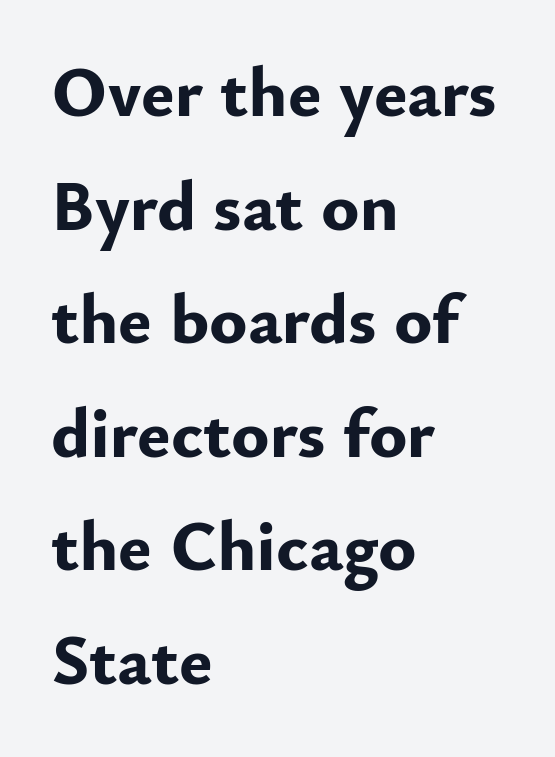
{"serif": "no", "italic": "no", "bold": "yes", "weight": "bold", "width": "normal", "stroke_contrast": "low", "x_height": "small", "monospaced": "no", "underline": "no", "align": "left", "line_spacing": "normal", "line_spacing_ratio": 1.6, "letter_spacing": "normal", "letter_spacing_em": 0.0, "glyph_px": 71}
